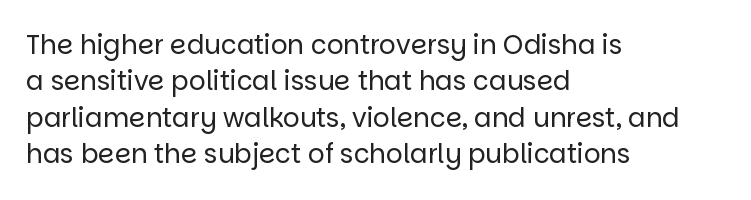
Q: Is the text bold? A: No.
Q: Is the text italic (slanted)? A: No, it is upright.
Q: Is the text underlined? A: No.
Q: How is the paragraph aligned? A: Left-aligned.
Q: Is the spacing between letters normal or unusually wide? A: Normal.
Q: Is the spacing between lines tight, normal or loose? A: Normal.
